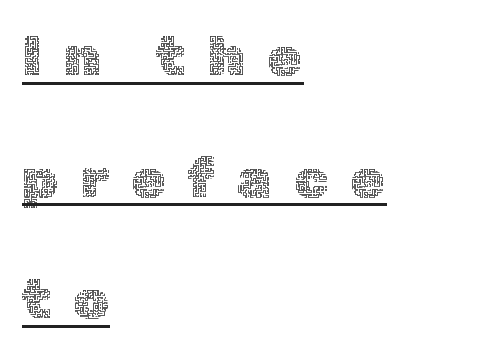
The image shows 56 px thin type, upright; set left-aligned, loose line spacing (2.17x), unusually wide letter spacing (+0.39 em), underlined; a medium x-height.
